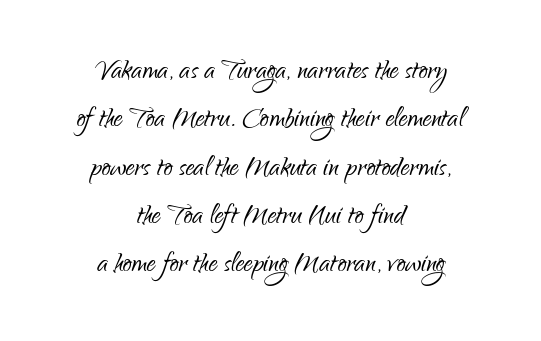
Q: Is the text bold? A: No.
Q: Is the text italic (slanted)? A: Yes.
Q: Is the typeface a serif or a sans-serif typeface? A: Sans-serif.
Q: Is the text underlined? A: No.
Q: How is the paragraph aligned? A: Centered.
Q: Is the spacing between letters normal or unusually wide? A: Normal.
Q: Is the spacing between lines tight, normal or loose? A: Normal.
Q: Width (condensed, normal, or wide)? A: Condensed.
Q: Stroke contrast? A: Low.
Q: x-height? A: Small.
Q: Monospaced? A: No.
